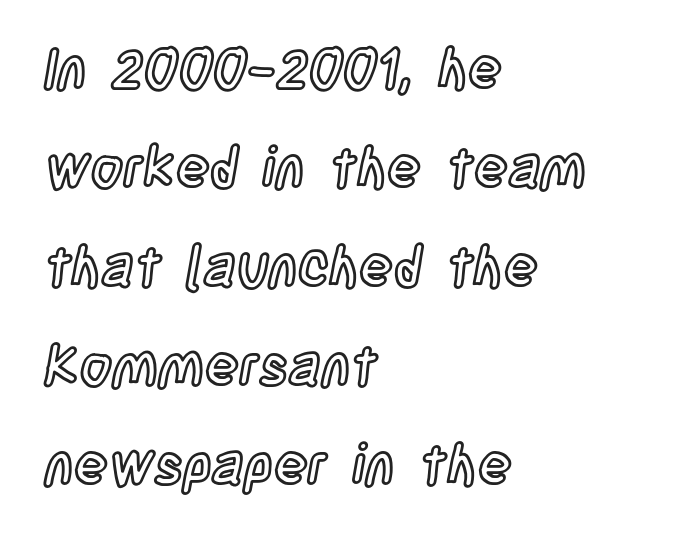
{"width": "condensed", "x_height": "large", "monospaced": "no", "underline": "no", "align": "left", "line_spacing_ratio": 1.77, "letter_spacing": "normal", "letter_spacing_em": 0.0, "glyph_px": 56}
